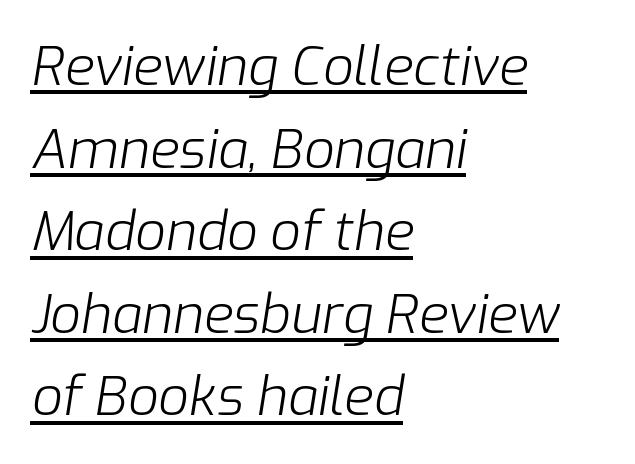
These lines are rendered in a variable-pitch font. Every character sits at an angle, as italics do. Does extra space separate the letters? No, they use regular spacing. The rows are spaced the way most documents space them. Typeset ragged right — the left edge is the straight one.
